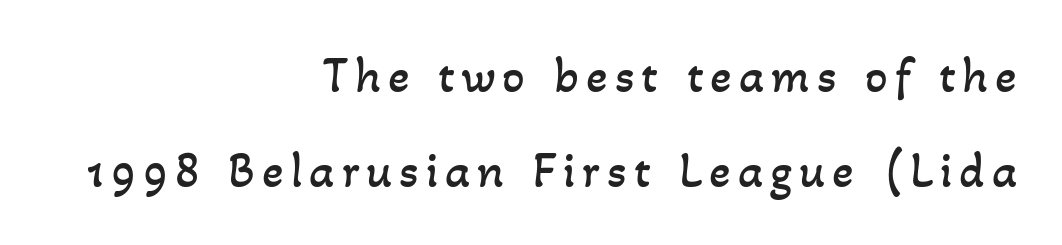
Q: Is the text bold? A: No.
Q: Is the text underlined? A: No.
Q: How is the paragraph aligned? A: Right-aligned.
Q: Is the spacing between lines tight, normal or loose? A: Loose.
Q: Width (condensed, normal, or wide)? A: Normal.
Q: Stroke contrast? A: Low.
Q: x-height? A: Small.
Q: Monospaced? A: No.
